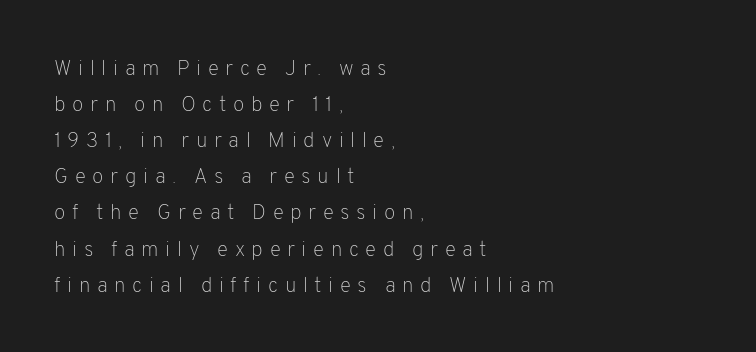
{"italic": "no", "bold": "no", "underline": "no", "align": "left", "line_spacing_ratio": 1.72, "letter_spacing": "wide", "letter_spacing_em": 0.31, "glyph_px": 21}
